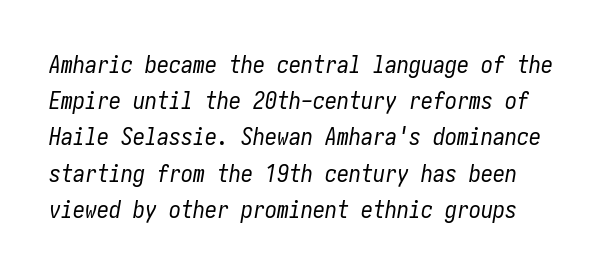
{"italic": "yes", "lean": "right", "slant_degrees": 10, "bold": "no", "underline": "no", "line_spacing": "normal", "line_spacing_ratio": 1.51, "letter_spacing": "normal", "letter_spacing_em": 0.0, "glyph_px": 24}
